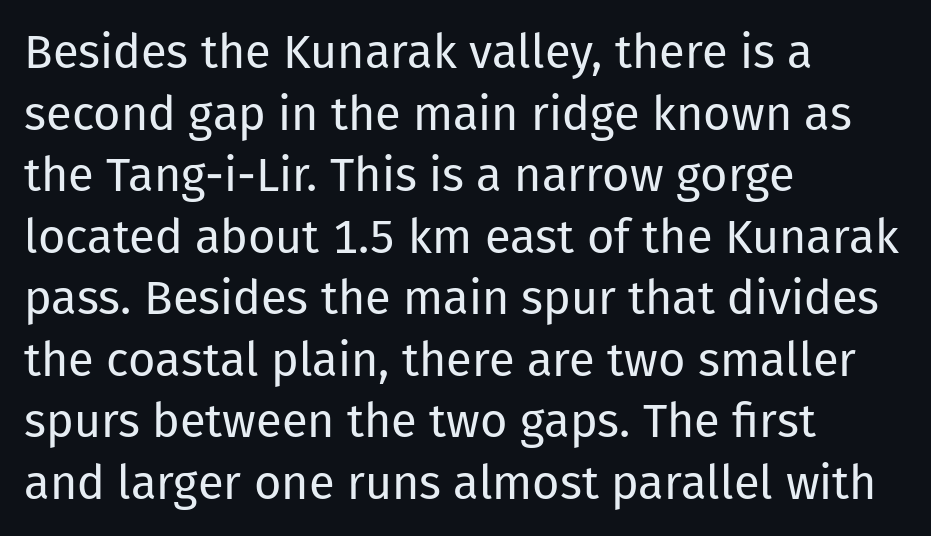
The rendering uses natural spacing where letterforms have individual widths. The axis of the letterforms is exactly vertical. A light-to-regular cut is what we see here. A normal amount of white space separates one row of letters from the next. Nothing unusual about the tracking: characters are spaced as the font intends.
